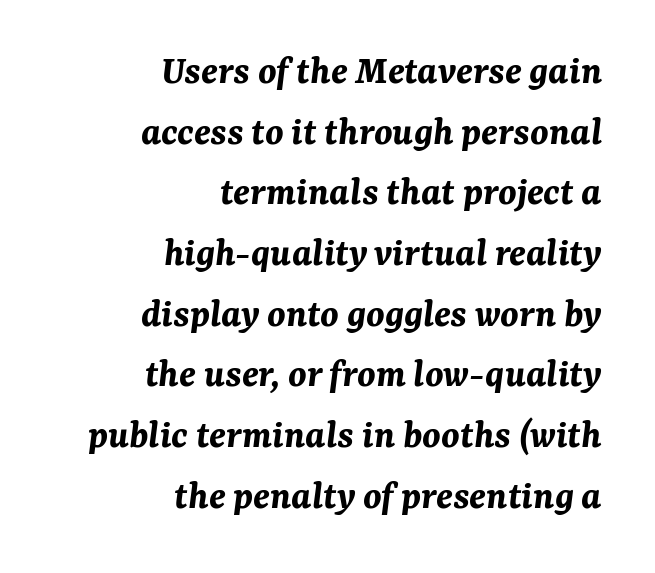
The image shows 41 px bold type, italic (leaning right); set right-aligned, normal line spacing (1.48x), normal letter spacing, not underlined; medium stroke contrast and a medium x-height.
